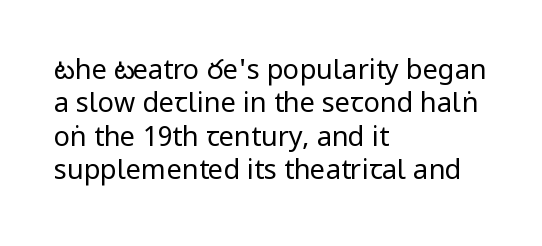
Q: Is the text bold? A: No.
Q: Is the text italic (slanted)? A: No, it is upright.
Q: Is the text underlined? A: No.
Q: How is the paragraph aligned? A: Left-aligned.
Q: Is the spacing between letters normal or unusually wide? A: Normal.
